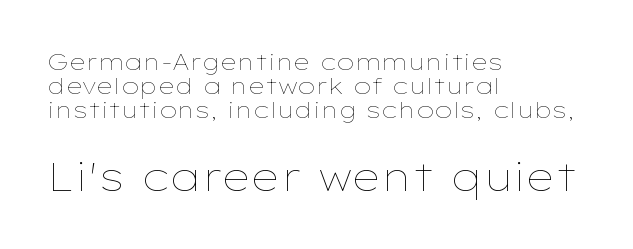
Q: Is the text bold? A: No.
Q: Is the text italic (slanted)? A: No, it is upright.
Q: Is the text underlined? A: No.
Q: How is the paragraph aligned? A: Left-aligned.
Q: Is the spacing between letters normal or unusually wide? A: Normal.
Q: Is the spacing between lines tight, normal or loose? A: Tight.
Q: Which block of text is set in a larger size, the first (top) or the second (bottom)? A: The second (bottom) one.
Q: Width (condensed, normal, or wide)? A: Wide.
Q: Stroke contrast? A: Low.
Q: x-height? A: Medium.
Q: Monospaced? A: No.
